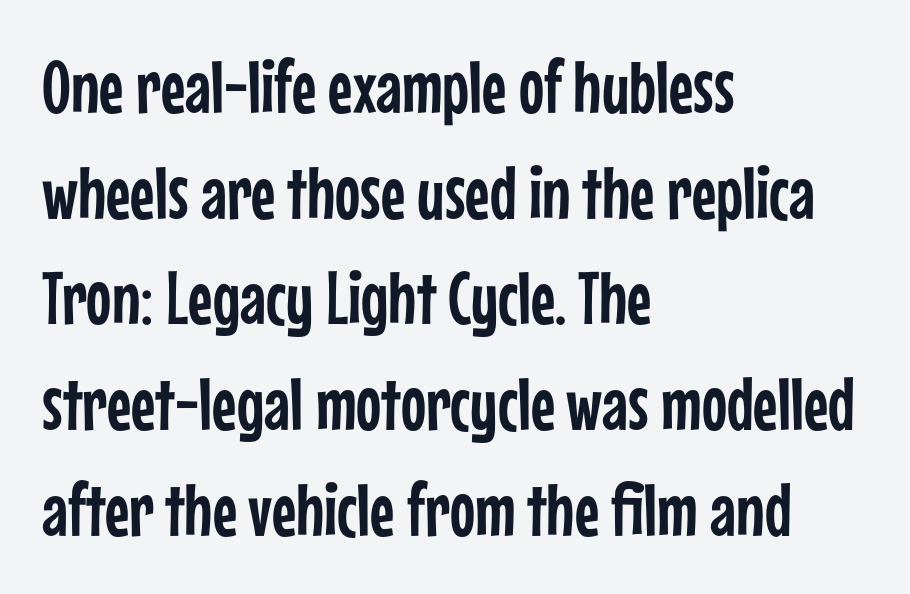
{"serif": "no", "italic": "no", "width": "condensed", "stroke_contrast": "low", "x_height": "medium", "monospaced": "no", "underline": "no", "align": "left", "line_spacing": "normal", "line_spacing_ratio": 1.41, "letter_spacing": "normal", "letter_spacing_em": 0.0, "glyph_px": 75}
